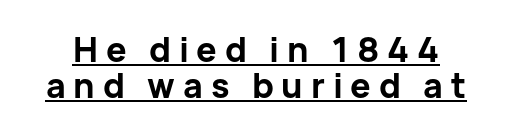
Q: Is the text bold? A: Yes.
Q: Is the text italic (slanted)? A: No, it is upright.
Q: Is the typeface a serif or a sans-serif typeface? A: Sans-serif.
Q: Is the text underlined? A: Yes.
Q: Is the spacing between letters normal or unusually wide? A: Unusually wide.
Q: Is the spacing between lines tight, normal or loose? A: Tight.
Q: Width (condensed, normal, or wide)? A: Normal.
Q: Stroke contrast? A: Low.
Q: x-height? A: Medium.
Q: Monospaced? A: No.
